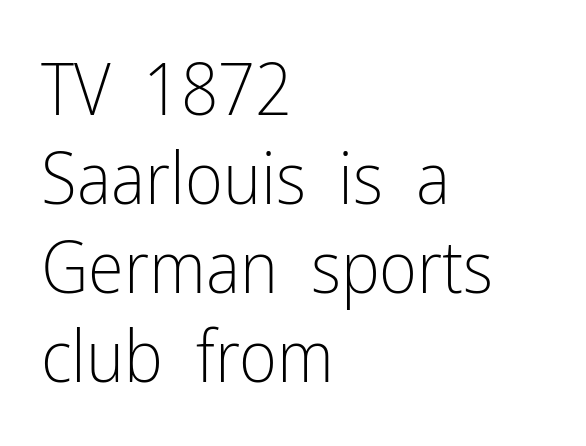
Here the glyphs are tracked normally, forming tight word shapes. Layout note: lines flush left. Do the letters lean? They stand straight. Note the varied advance widths — an 'i' is clearly narrower than an 'm'.
